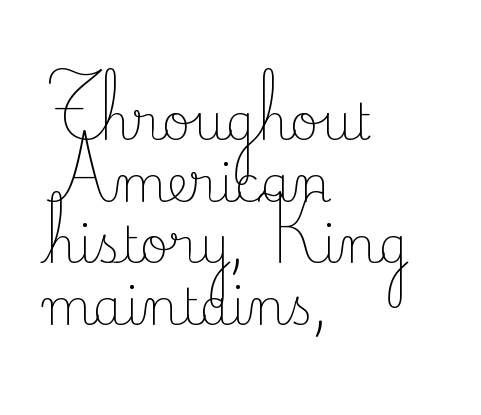
The image shows 49 px light serif type, upright; set left-aligned, normal line spacing (1.26x), normal letter spacing, not underlined; low stroke contrast and a small x-height.
